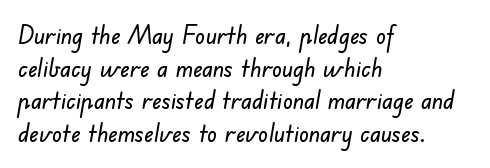
Letters rest on an invisible, unmarked baseline. How would I describe the line gaps? Plain and ordinary. The setting favours the left margin, as ordinary paragraphs usually do. Tracking value appears to be zero — textbook default spacing.
